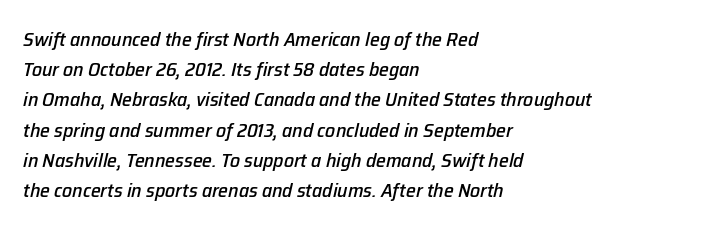
The image shows 20 px text type, italic (leaning right); set left-aligned, normal line spacing (1.51x), normal letter spacing, not underlined.
